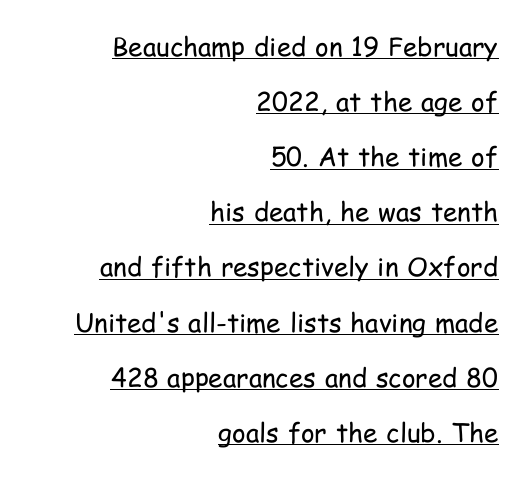
Q: Is the text bold? A: No.
Q: Is the text italic (slanted)? A: No, it is upright.
Q: Is the text underlined? A: Yes.
Q: How is the paragraph aligned? A: Right-aligned.
Q: Is the spacing between letters normal or unusually wide? A: Normal.
Q: Is the spacing between lines tight, normal or loose? A: Loose.
